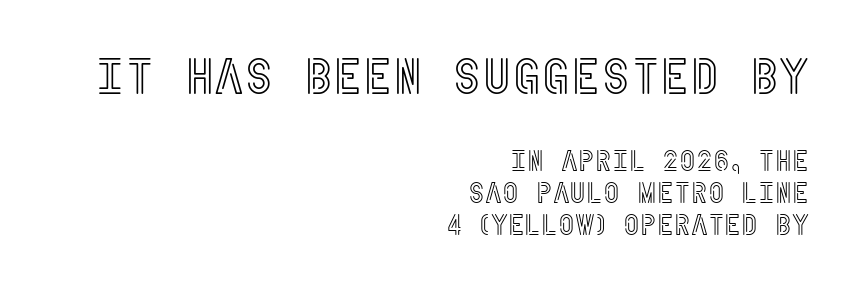
The setting favours the right margin, as signatures and pull-quotes sometimes do. How are the letters spaced? Ordinarily, with no added tracking. When letters stand straight like this, we call the style roman or upright. Character size in the leading block exceeds that of the trailing block.
